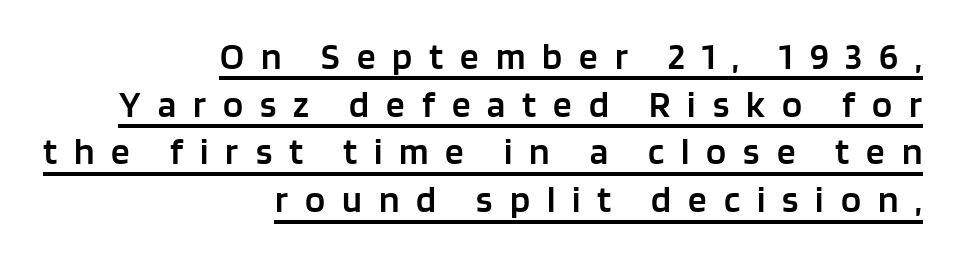
Underlining? Definitely there. The letters stand straight up with perfectly vertical stems. The paragraph shown leans on its right margin. Observe the absence of serifs on each vertical stroke in this sample. Stroke thickness is moderately raised; the sample reads as semibold.
